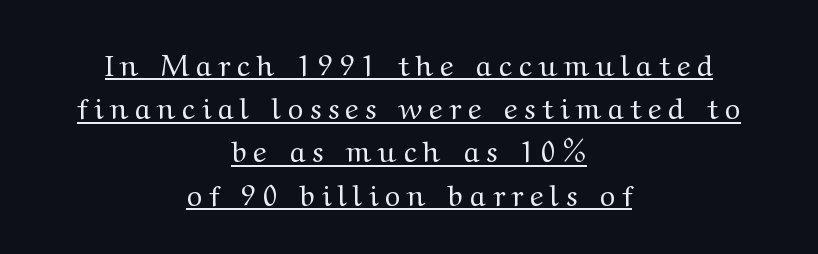
The image shows 29 px regular-weight, wide serif type, upright; set centered, normal line spacing (1.49x), unusually wide letter spacing (+0.23 em), underlined; medium stroke contrast and a medium x-height.
